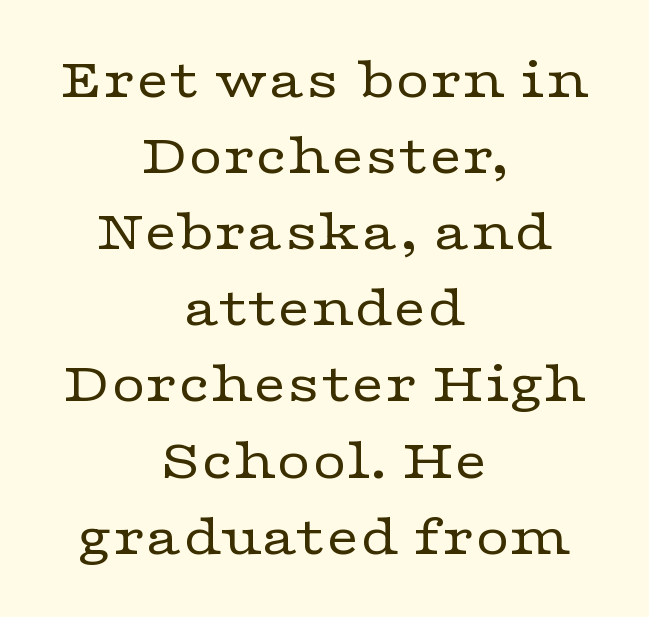
The image shows 59 px regular-weight, wide serif type, upright; set centered, normal line spacing (1.29x), normal letter spacing, not underlined; low stroke contrast and a medium x-height.
